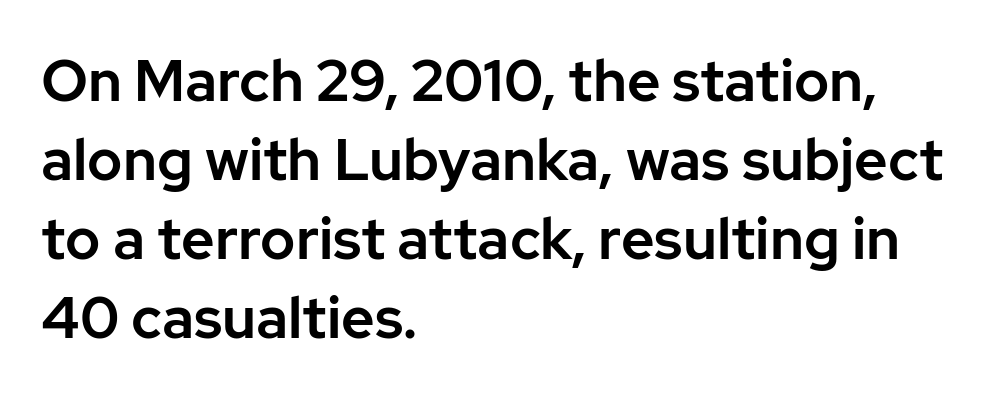
{"serif": "no", "italic": "no", "width": "normal", "stroke_contrast": "low", "x_height": "medium", "monospaced": "no", "underline": "no", "align": "left", "line_spacing": "normal", "line_spacing_ratio": 1.36, "letter_spacing": "normal", "letter_spacing_em": 0.0, "glyph_px": 58}
